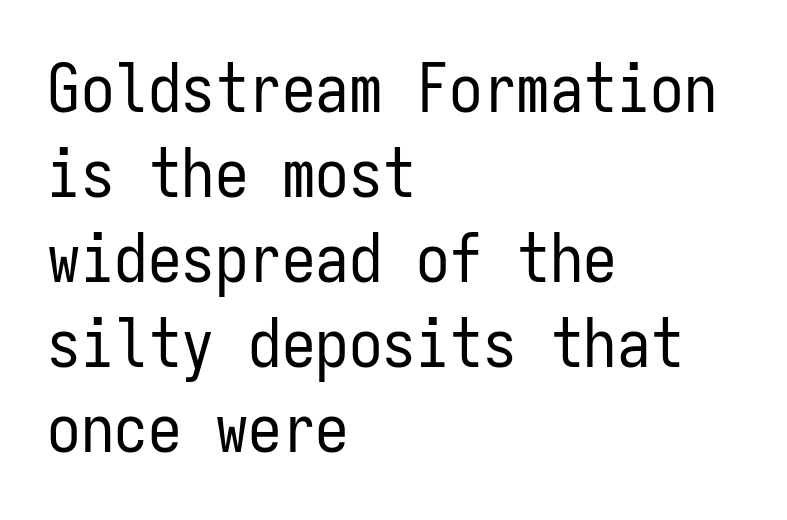
Q: Is the text bold? A: No.
Q: Is the text italic (slanted)? A: No, it is upright.
Q: Is the typeface a serif or a sans-serif typeface? A: Sans-serif.
Q: Is the text underlined? A: No.
Q: How is the paragraph aligned? A: Left-aligned.
Q: Is the spacing between letters normal or unusually wide? A: Normal.
Q: Is the spacing between lines tight, normal or loose? A: Normal.
Q: Width (condensed, normal, or wide)? A: Condensed.
Q: Stroke contrast? A: Low.
Q: x-height? A: Medium.
Q: Monospaced? A: Yes.
